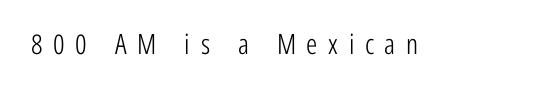
Note the varied advance widths — an 'i' is clearly narrower than an 'm'. Does the lettering tilt? It doesn't — this is upright. Letters have the restrained weight of plain body copy at most. This rendering features lettering with no underline. These lines have a slow, spaced-out rhythm from letter to letter.
